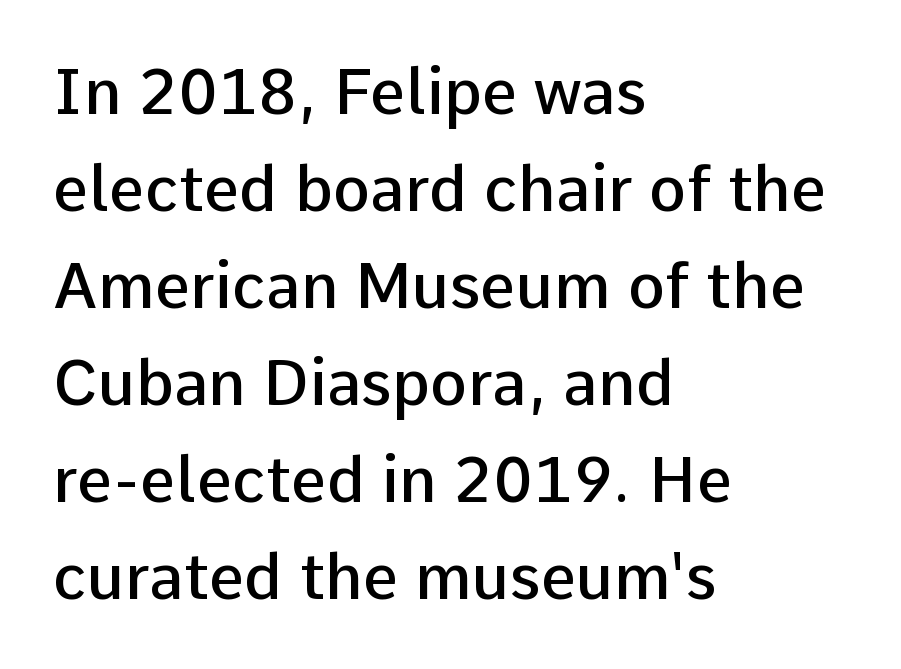
Q: Is the text bold? A: Semi-bold.
Q: Is the text italic (slanted)? A: No, it is upright.
Q: Is the typeface a serif or a sans-serif typeface? A: Sans-serif.
Q: Is the text underlined? A: No.
Q: How is the paragraph aligned? A: Left-aligned.
Q: Is the spacing between letters normal or unusually wide? A: Normal.
Q: Is the spacing between lines tight, normal or loose? A: Normal.
Q: Width (condensed, normal, or wide)? A: Normal.
Q: Stroke contrast? A: Low.
Q: x-height? A: Medium.
Q: Monospaced? A: No.
